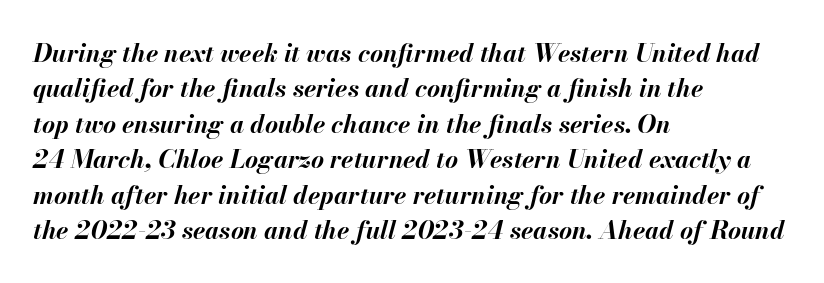
Q: Is the text bold? A: Yes.
Q: Is the text italic (slanted)? A: Yes, it leans right by about 13 degrees.
Q: Is the text underlined? A: No.
Q: How is the paragraph aligned? A: Left-aligned.
Q: Is the spacing between letters normal or unusually wide? A: Normal.
Q: Is the spacing between lines tight, normal or loose? A: Normal.
